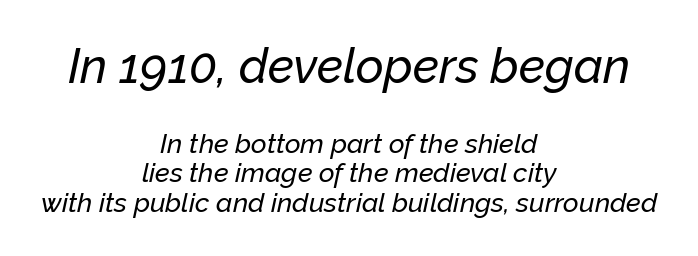
Q: Is the text italic (slanted)? A: Yes, it leans right by about 12 degrees.
Q: Is the text underlined? A: No.
Q: How is the paragraph aligned? A: Centered.
Q: Is the spacing between letters normal or unusually wide? A: Normal.
Q: Is the spacing between lines tight, normal or loose? A: Tight.
Q: Which block of text is set in a larger size, the first (top) or the second (bottom)? A: The first (top) one.
Q: Width (condensed, normal, or wide)? A: Normal.
Q: Stroke contrast? A: Low.
Q: x-height? A: Medium.
Q: Monospaced? A: No.
